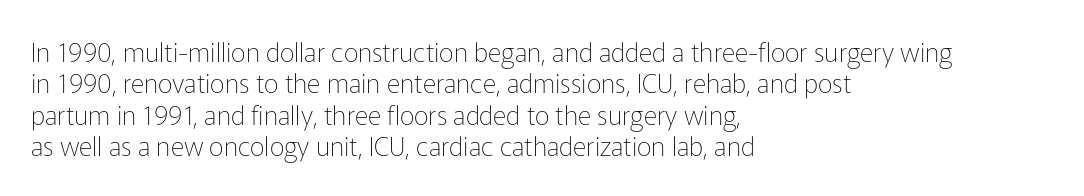
Q: Is the text bold? A: No.
Q: Is the text italic (slanted)? A: No, it is upright.
Q: Is the text underlined? A: No.
Q: How is the paragraph aligned? A: Left-aligned.
Q: Is the spacing between letters normal or unusually wide? A: Normal.
